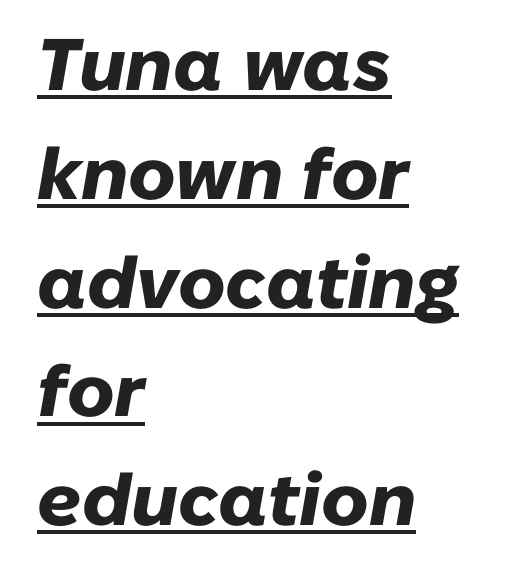
Q: Is the text bold? A: Yes.
Q: Is the text italic (slanted)? A: Yes, it leans right by about 10 degrees.
Q: Is the text underlined? A: Yes.
Q: How is the paragraph aligned? A: Left-aligned.
Q: Is the spacing between letters normal or unusually wide? A: Normal.
Q: Is the spacing between lines tight, normal or loose? A: Normal.
Q: Width (condensed, normal, or wide)? A: Normal.
Q: Stroke contrast? A: Low.
Q: x-height? A: Medium.
Q: Monospaced? A: No.
